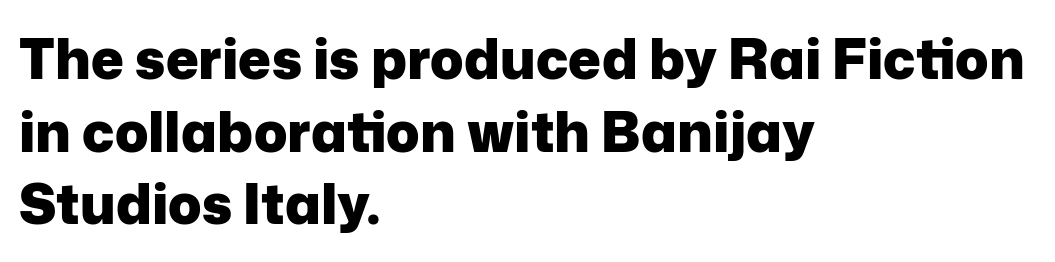
The image shows 55 px heavy sans-serif type, upright; set left-aligned, normal line spacing (1.32x), normal letter spacing, not underlined; low stroke contrast and a medium x-height.
